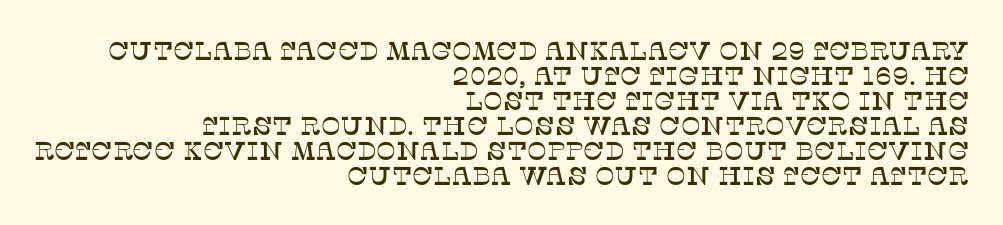
{"italic": "no", "underline": "no", "align": "right", "line_spacing": "tight", "line_spacing_ratio": 0.96, "letter_spacing": "normal", "letter_spacing_em": 0.0, "glyph_px": 26}
